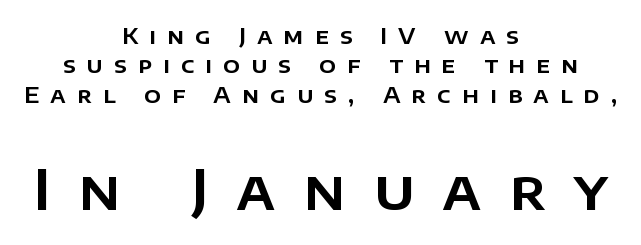
Anything drawn beneath the words? Only blank space. This is roman type, the default non-slanted kind. You could not count columns in this text — the font is proportionally spaced. A normal amount of white space separates one row of letters from the next.
